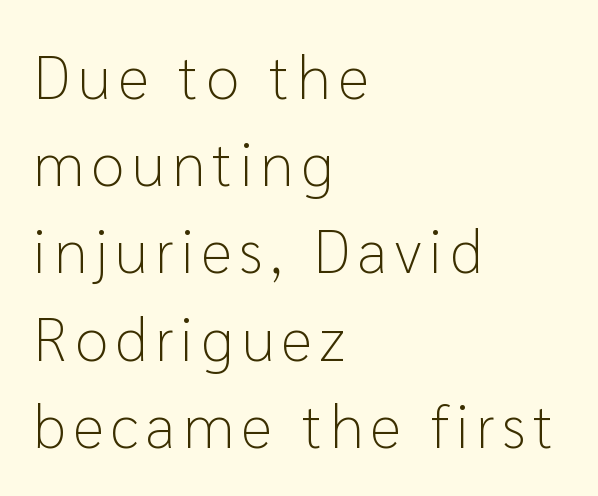
Q: Is the text bold? A: No.
Q: Is the text italic (slanted)? A: No, it is upright.
Q: Is the typeface a serif or a sans-serif typeface? A: Sans-serif.
Q: Is the text underlined? A: No.
Q: How is the paragraph aligned? A: Left-aligned.
Q: Is the spacing between lines tight, normal or loose? A: Normal.
Q: Width (condensed, normal, or wide)? A: Normal.
Q: Stroke contrast? A: Low.
Q: x-height? A: Medium.
Q: Monospaced? A: No.
